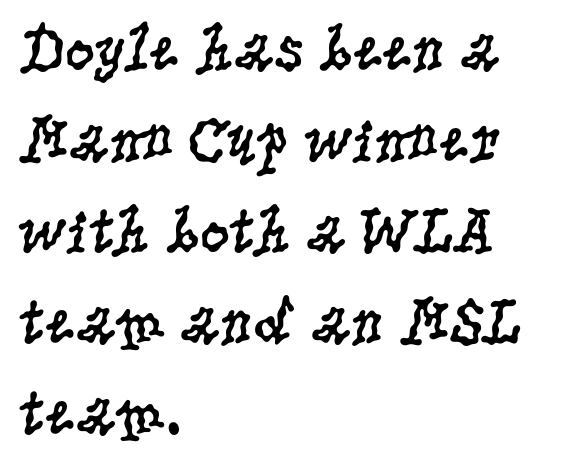
Do the characters align in a grid? No, the font is proportional. Type style note: has serifs. The typesetter chose a ragged-right arrangement here. Quick note: underline off. How are the letters spaced? Ordinarily, with no added tracking. No chunkiness to these letters — they're not bold.
